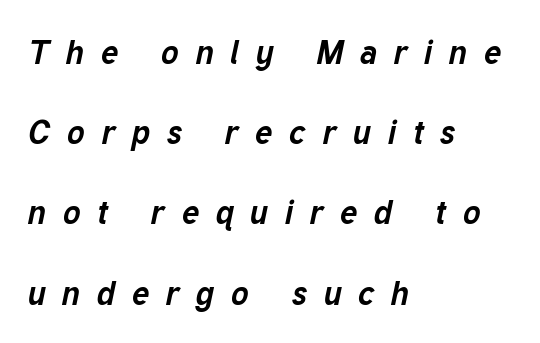
{"italic": "yes", "lean": "right", "slant_degrees": 12, "bold": "yes", "weight": "bold", "width": "normal", "stroke_contrast": "low", "x_height": "medium", "monospaced": "no", "underline": "no", "align": "left", "line_spacing": "loose", "line_spacing_ratio": 2.43, "letter_spacing": "wide", "letter_spacing_em": 0.5, "glyph_px": 33}
